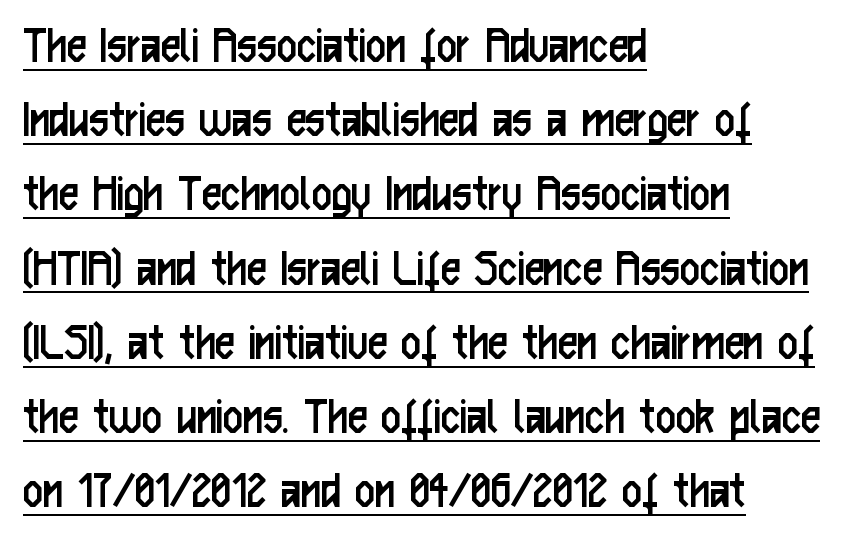
Q: Is the text bold? A: No.
Q: Is the text italic (slanted)? A: No, it is upright.
Q: Is the typeface a serif or a sans-serif typeface? A: Sans-serif.
Q: Is the text underlined? A: Yes.
Q: How is the paragraph aligned? A: Left-aligned.
Q: Is the spacing between letters normal or unusually wide? A: Normal.
Q: Is the spacing between lines tight, normal or loose? A: Normal.
Q: Width (condensed, normal, or wide)? A: Condensed.
Q: Stroke contrast? A: Low.
Q: x-height? A: Medium.
Q: Monospaced? A: No.
